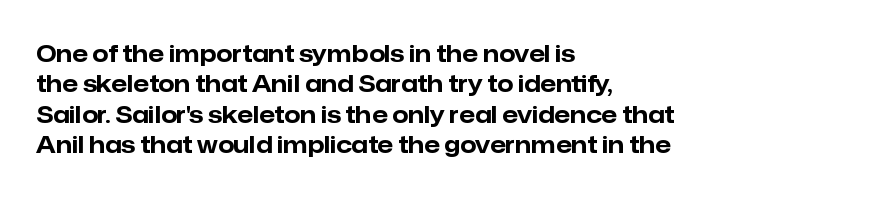
Each word holds together tightly as a unit, with standard inter-letter gaps. Typeset ragged right — the left edge is the straight one. Has an underline been added? It has not. The passage shown stacks its lines at a standard gap. A typesetter would mark this as roman, not italic. The passage shown is emphatically bold.
